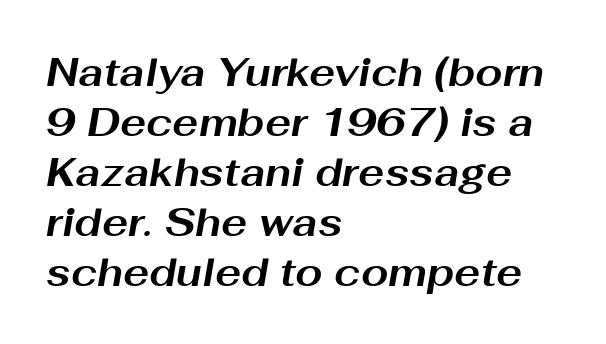
The passage shown has conventional tracking throughout. Type without underlining. Vertical spacing — default. The passage shown is typed in a proportional face where columns would drift. Posture: slanted. Summary of weight: heavy, a full bold.
